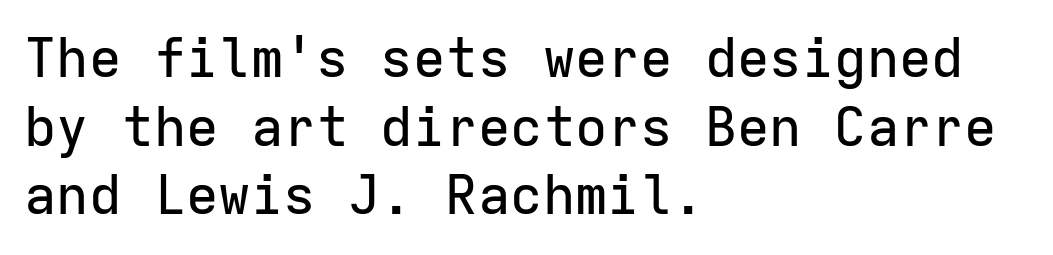
{"serif": "no", "italic": "no", "width": "normal", "stroke_contrast": "low", "x_height": "medium", "monospaced": "yes", "underline": "no", "align": "left", "line_spacing": "normal", "line_spacing_ratio": 1.27, "letter_spacing": "normal", "letter_spacing_em": 0.0, "glyph_px": 54}
